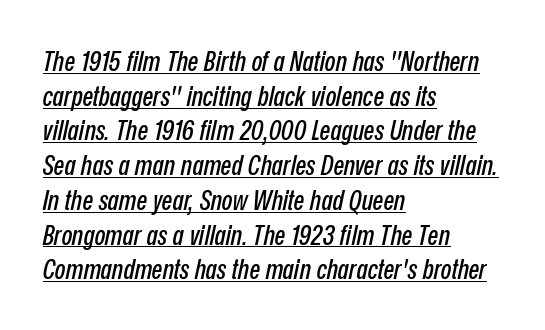
You could not count columns in this text — the font is proportionally spaced. What stands out about the letter spacing? Nothing — it is the standard amount. The rag falls on the right side of this text block. Like a heading marked for emphasis, these lines bear an underscore.
